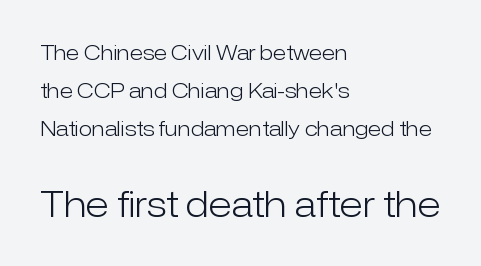
Q: Is the text bold? A: No.
Q: Is the text italic (slanted)? A: No, it is upright.
Q: Is the typeface a serif or a sans-serif typeface? A: Sans-serif.
Q: Is the text underlined? A: No.
Q: How is the paragraph aligned? A: Left-aligned.
Q: Is the spacing between letters normal or unusually wide? A: Normal.
Q: Is the spacing between lines tight, normal or loose? A: Loose.
Q: Which block of text is set in a larger size, the first (top) or the second (bottom)? A: The second (bottom) one.
Q: Width (condensed, normal, or wide)? A: Normal.
Q: Stroke contrast? A: Low.
Q: x-height? A: Medium.
Q: Monospaced? A: No.
